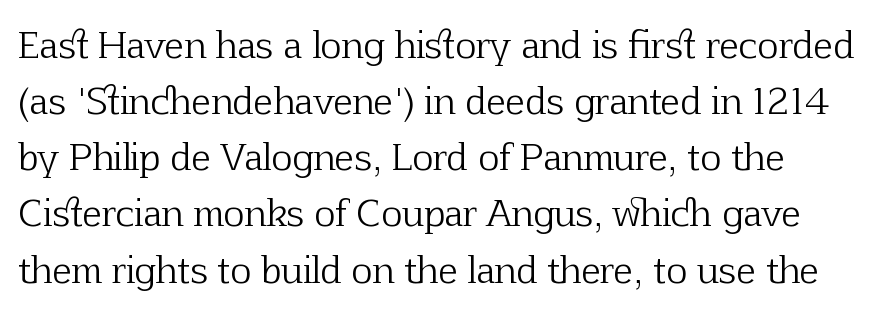
{"serif": "yes", "italic": "no", "bold": "no", "weight": "light", "width": "normal", "stroke_contrast": "low", "x_height": "medium", "monospaced": "no", "underline": "no", "line_spacing": "normal", "line_spacing_ratio": 1.56, "letter_spacing": "normal", "letter_spacing_em": 0.0, "glyph_px": 36}
